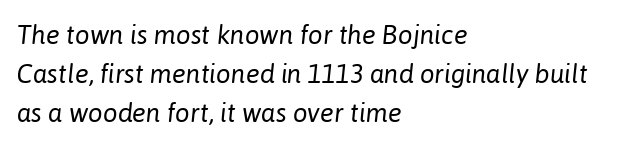
The image shows 26 px text type, italic (leaning right); set left-aligned, normal line spacing (1.5x), normal letter spacing, not underlined.
